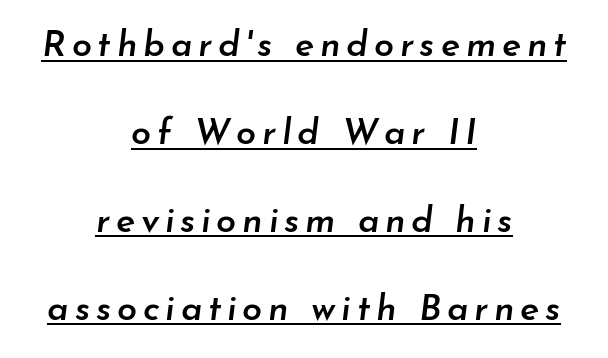
Emphasis is given by a line drawn under the lettering. Notice how the stems are inclined rather than vertical — that's the hallmark of italics. Widely set lines give the paragraph a tall, airy silhouette. The sample has been set in demibold, a notch under bold. Notice how the passage keeps no hard edge, just a central spine.
